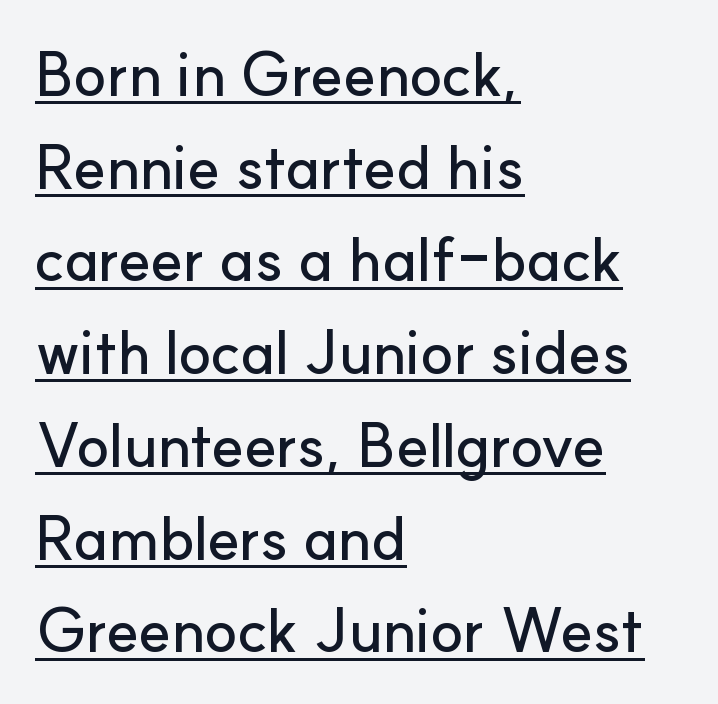
The image shows 61 px sans-serif type, upright; set left-aligned, normal line spacing (1.52x), normal letter spacing, underlined; low stroke contrast and a small x-height.
